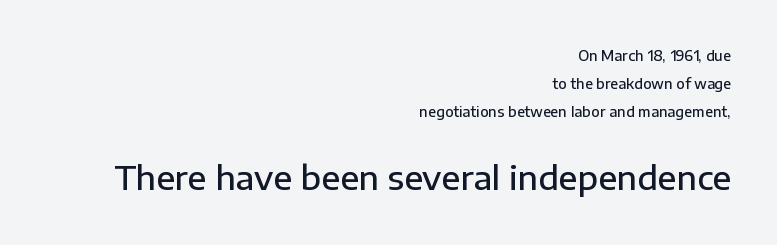
{"serif": "no", "italic": "no", "bold": "semi", "weight": "semibold", "width": "normal", "stroke_contrast": "low", "x_height": "medium", "monospaced": "no", "underline": "no", "align": "right", "line_spacing": "loose", "line_spacing_ratio": 2.0, "letter_spacing": "normal", "letter_spacing_em": 0.0, "larger_block": "second", "size_ratio": 2.36, "glyph_px": 33}
